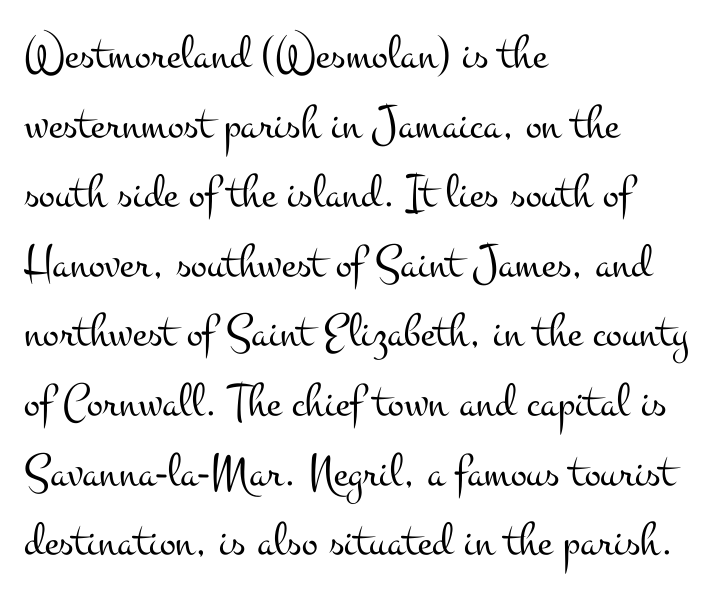
The image shows 48 px light, wide type; set left-aligned, normal line spacing (1.45x), normal letter spacing, not underlined; medium stroke contrast and a small x-height.
